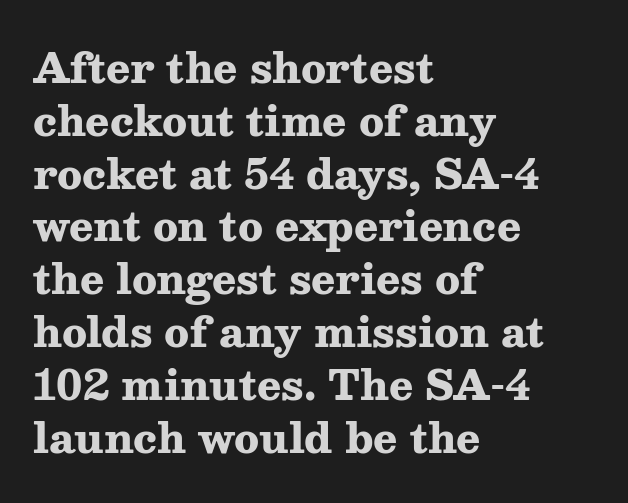
The image shows 40 px heavy, wide serif type, upright; set left-aligned, normal line spacing (1.32x), normal letter spacing, not underlined; medium stroke contrast and a medium x-height.
